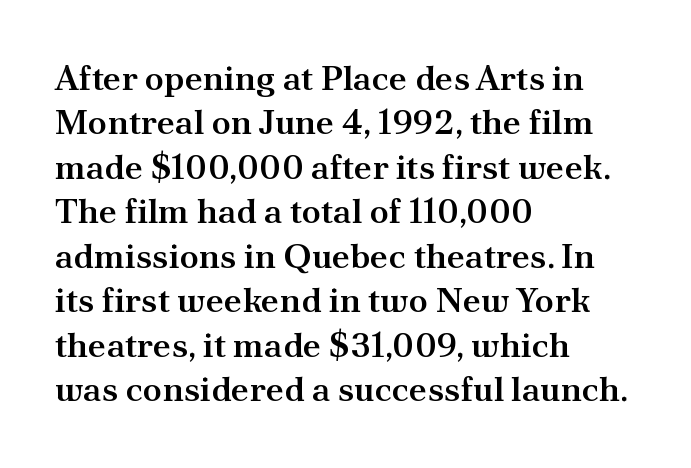
{"serif": "yes", "italic": "no", "bold": "semi", "weight": "semibold", "width": "normal", "stroke_contrast": "medium", "x_height": "small", "monospaced": "no", "underline": "no", "align": "left", "line_spacing": "normal", "line_spacing_ratio": 1.27, "letter_spacing": "normal", "letter_spacing_em": 0.0, "glyph_px": 35}
